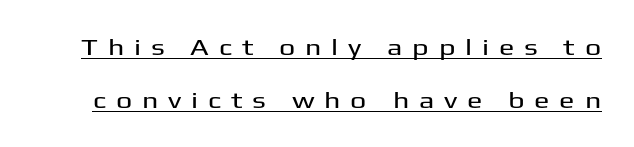
The image shows 23 px text type, upright; set loose line spacing (2.3x), unusually wide letter spacing (+0.42 em), underlined.
